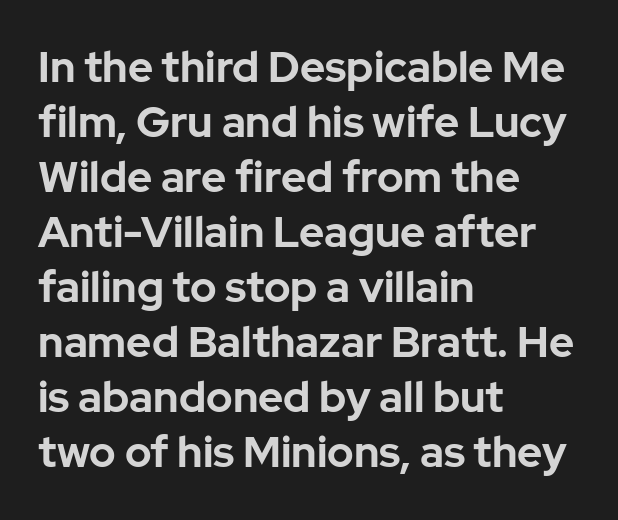
{"serif": "no", "italic": "no", "bold": "yes", "weight": "bold", "width": "normal", "stroke_contrast": "low", "x_height": "medium", "monospaced": "no", "underline": "no", "align": "left", "line_spacing": "normal", "line_spacing_ratio": 1.28, "letter_spacing": "normal", "letter_spacing_em": 0.0, "glyph_px": 43}
